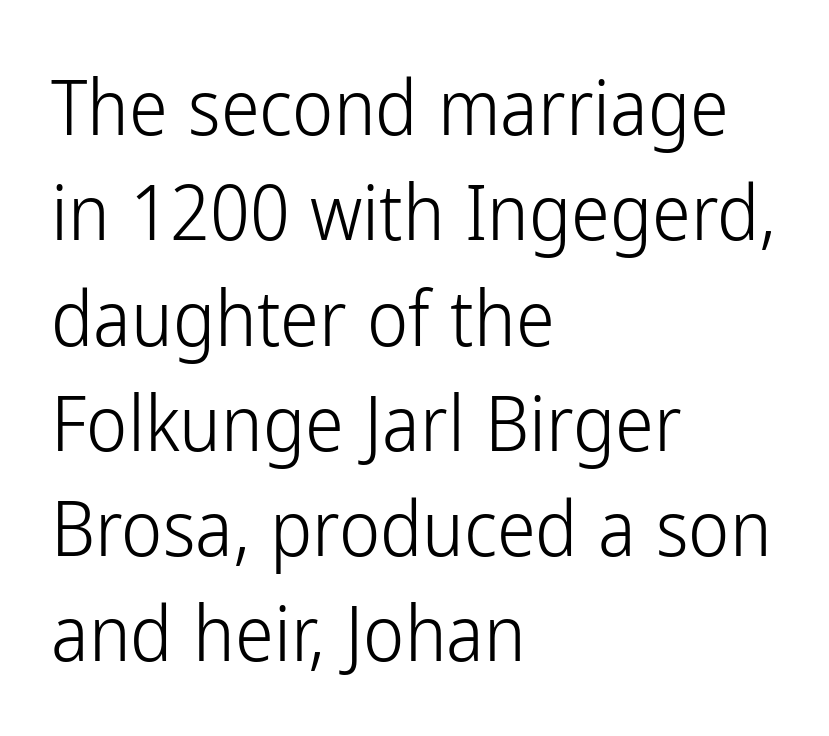
{"serif": "no", "italic": "no", "bold": "no", "weight": "light", "width": "condensed", "stroke_contrast": "low", "x_height": "medium", "monospaced": "no", "underline": "no", "align": "left", "line_spacing": "normal", "line_spacing_ratio": 1.35, "letter_spacing": "normal", "letter_spacing_em": 0.0, "glyph_px": 78}
